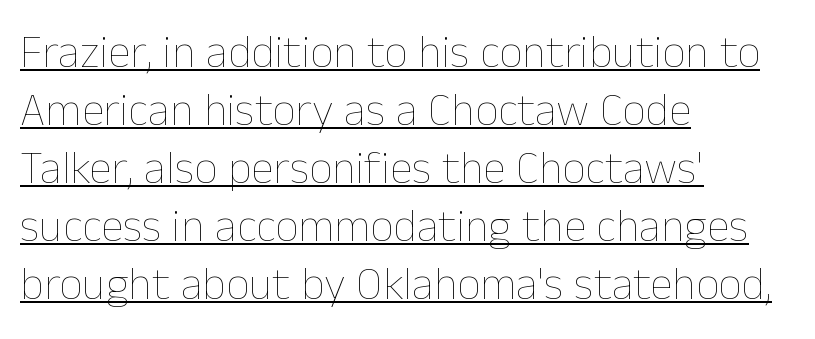
These lines sit exactly where default settings would place them. Tall strokes in this sample are plumb rather than angled. No extra tracking has been applied to these lines. Is there an underline? Yes — a line sits under the letters. Summary of weight: not heavy and not bold. Reading down the block, your eye returns to a fixed left position each line.
